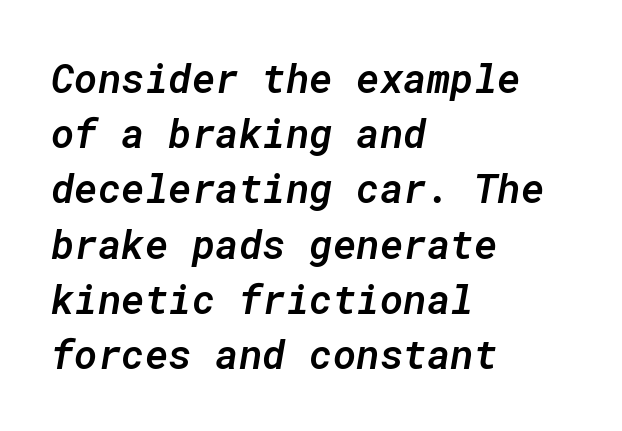
The image shows 40 px semibold type, italic (leaning right), monospaced; set left-aligned, normal line spacing (1.38x), normal letter spacing, not underlined; low stroke contrast and a medium x-height.
